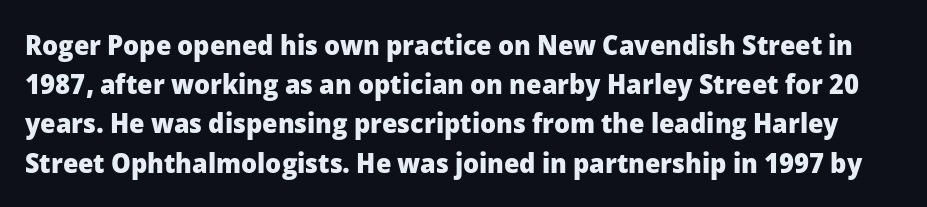
Q: Is the text bold? A: Yes.
Q: Is the text italic (slanted)? A: No, it is upright.
Q: Is the typeface a serif or a sans-serif typeface? A: Sans-serif.
Q: Is the text underlined? A: No.
Q: Is the spacing between letters normal or unusually wide? A: Normal.
Q: Is the spacing between lines tight, normal or loose? A: Normal.
Q: Width (condensed, normal, or wide)? A: Normal.
Q: Stroke contrast? A: Low.
Q: x-height? A: Medium.
Q: Monospaced? A: No.
